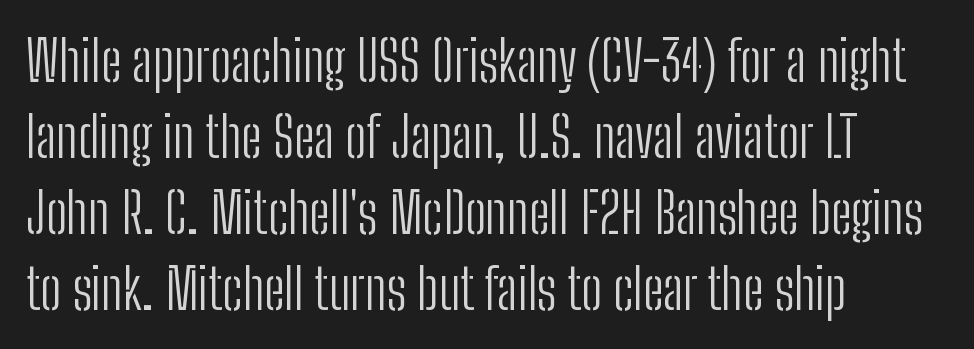
Layout note: lines flush left. Observe the absence of serifs on each vertical stroke in this sample. The characters are drawn with everyday or finer stroke widths. The space directly below the letters is spotless. Style check: upright.
